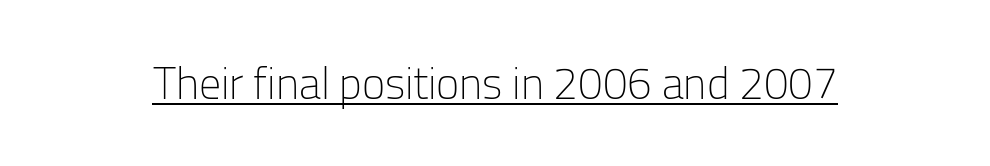
The image shows 44 px light sans-serif type, upright; set normal letter spacing, underlined; low stroke contrast and a medium x-height.
